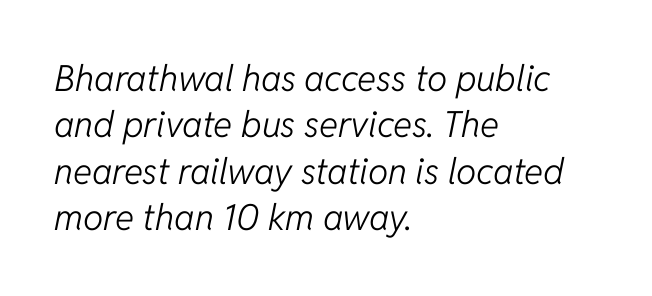
Style check: oblique. How would I describe the line gaps? Plain and ordinary. Every row of glyphs begins at an identical x-position on the left. Heaviness? Minimal to ordinary, like unemphasized prose. What stands out about the letter spacing? Nothing — it is the standard amount.
